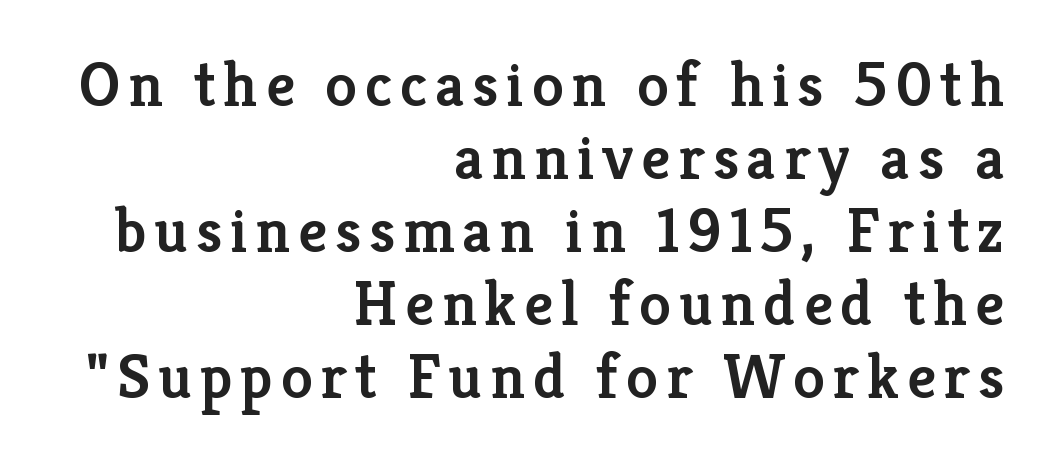
Q: Is the text bold? A: Semi-bold.
Q: Is the text italic (slanted)? A: No, it is upright.
Q: Is the typeface a serif or a sans-serif typeface? A: Serif.
Q: Is the text underlined? A: No.
Q: How is the paragraph aligned? A: Right-aligned.
Q: Is the spacing between lines tight, normal or loose? A: Tight.
Q: Width (condensed, normal, or wide)? A: Normal.
Q: Stroke contrast? A: Low.
Q: x-height? A: Medium.
Q: Monospaced? A: No.
